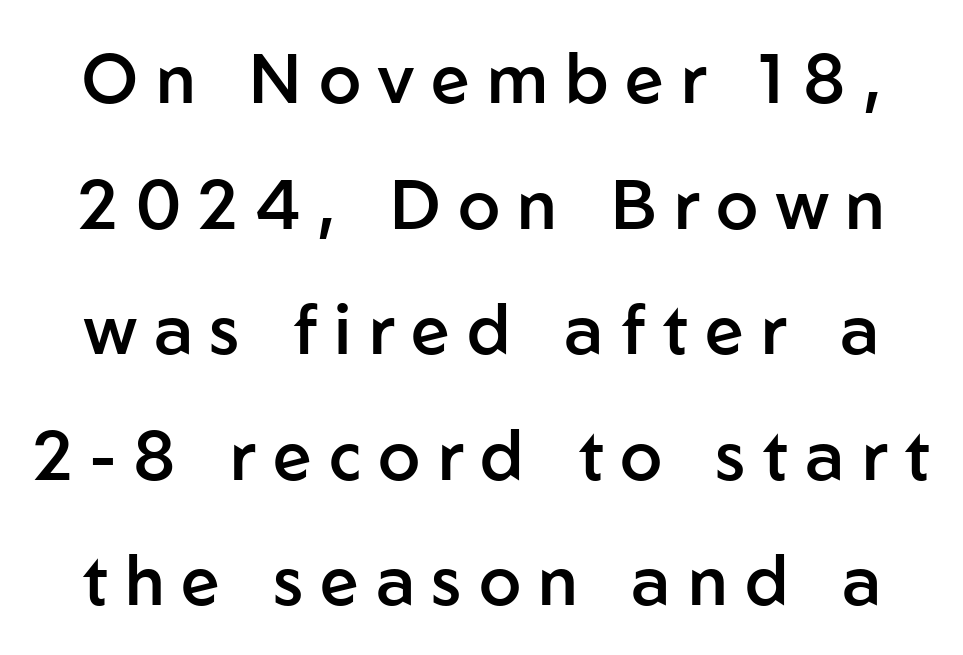
{"serif": "no", "italic": "no", "bold": "semi", "weight": "semibold", "width": "normal", "stroke_contrast": "low", "x_height": "medium", "monospaced": "no", "underline": "no", "line_spacing_ratio": 1.82, "letter_spacing": "wide", "letter_spacing_em": 0.25, "glyph_px": 69}
